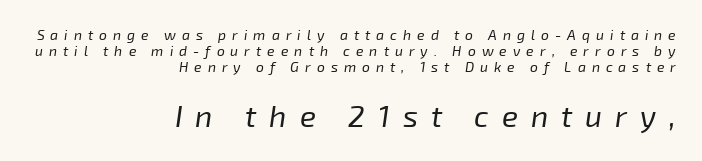
Think of a printed novel: that variable character pitch is what you see here. Emphasis-style slanted type is in use. Short and long lines alike share a common ending point at right. Lines of text with bare space underneath. A typesetter would call this leading minimal, almost set solid. A quiet, ordinary-to-light weight characterises the typeface.
